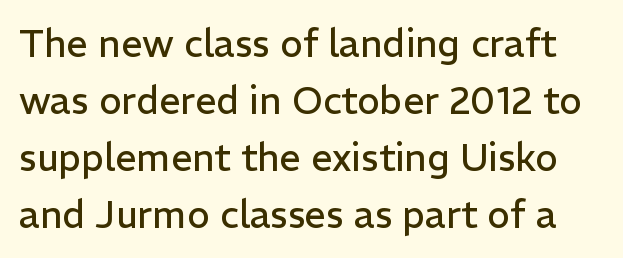
Q: Is the text bold? A: No.
Q: Is the text italic (slanted)? A: No, it is upright.
Q: Is the typeface a serif or a sans-serif typeface? A: Sans-serif.
Q: Is the text underlined? A: No.
Q: Is the spacing between letters normal or unusually wide? A: Normal.
Q: Is the spacing between lines tight, normal or loose? A: Normal.
Q: Width (condensed, normal, or wide)? A: Normal.
Q: Stroke contrast? A: Low.
Q: x-height? A: Medium.
Q: Monospaced? A: No.
